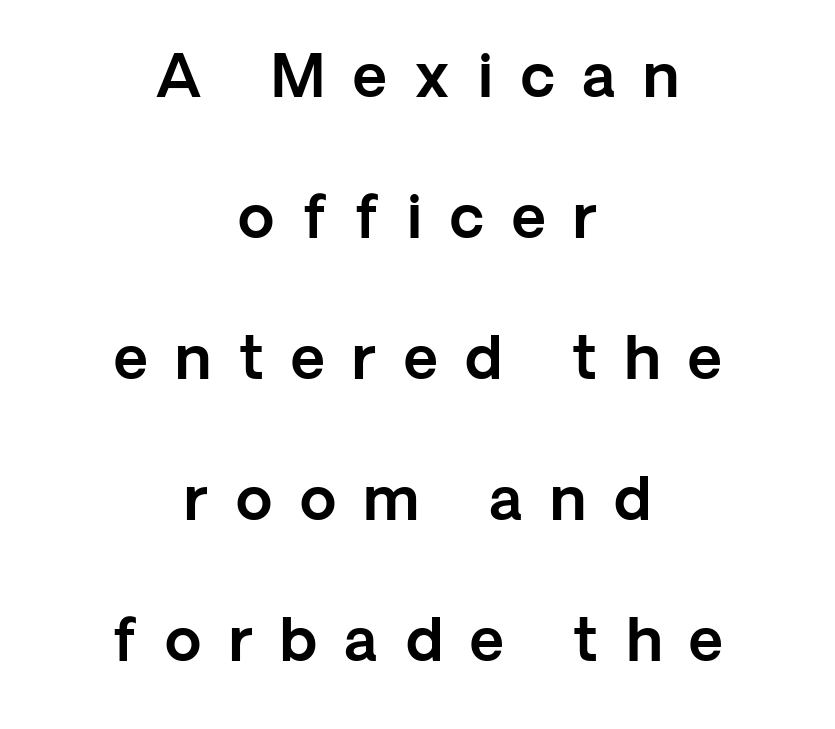
Q: Is the text italic (slanted)? A: No, it is upright.
Q: Is the typeface a serif or a sans-serif typeface? A: Sans-serif.
Q: Is the text underlined? A: No.
Q: How is the paragraph aligned? A: Centered.
Q: Is the spacing between letters normal or unusually wide? A: Unusually wide.
Q: Is the spacing between lines tight, normal or loose? A: Loose.
Q: Width (condensed, normal, or wide)? A: Normal.
Q: x-height? A: Medium.
Q: Monospaced? A: No.
